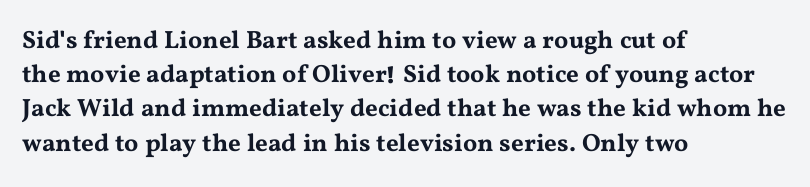
The lettering holds an erect, upright posture throughout. Nobody drew a line under any word here. This rendering uses left alignment, leaving the right contour irregular. Each new line begins a customary step beneath the previous one. Students, note that the glyphs here touch the page at normal intervals.
